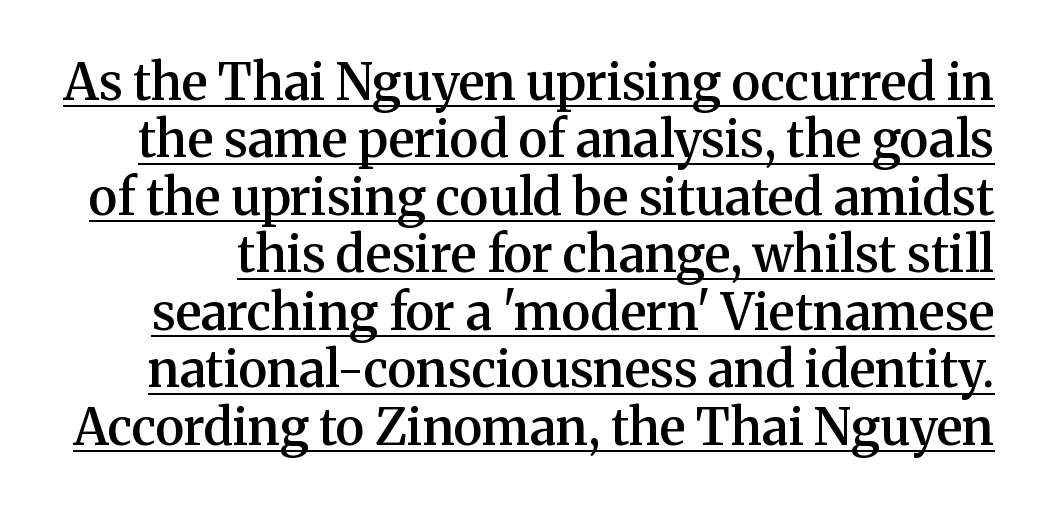
The image shows 50 px semibold serif type, upright; set tight line spacing (1.15x), normal letter spacing, underlined; medium stroke contrast and a medium x-height.
